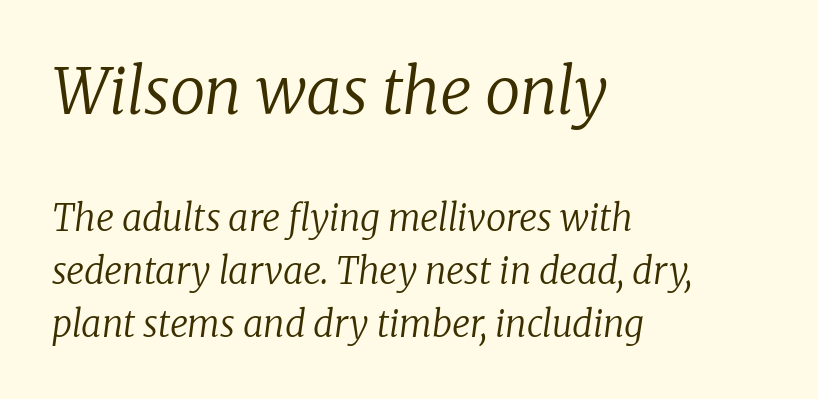
Q: Is the text bold? A: No.
Q: Is the text italic (slanted)? A: Yes, it leans right by about 8 degrees.
Q: Is the typeface a serif or a sans-serif typeface? A: Serif.
Q: Is the text underlined? A: No.
Q: How is the paragraph aligned? A: Left-aligned.
Q: Is the spacing between letters normal or unusually wide? A: Normal.
Q: Is the spacing between lines tight, normal or loose? A: Normal.
Q: Which block of text is set in a larger size, the first (top) or the second (bottom)? A: The first (top) one.
Q: Width (condensed, normal, or wide)? A: Normal.
Q: Stroke contrast? A: Low.
Q: x-height? A: Medium.
Q: Monospaced? A: No.
